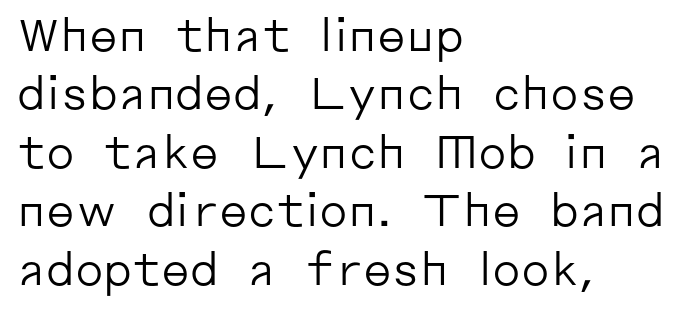
Quick note: interline space is typical. Each letter's strokes conclude bluntly, with no projecting serifs. Every character sits straight up, as roman type does. Where is the straight margin? On the left. Bold? No — there's no thickening of the strokes.
